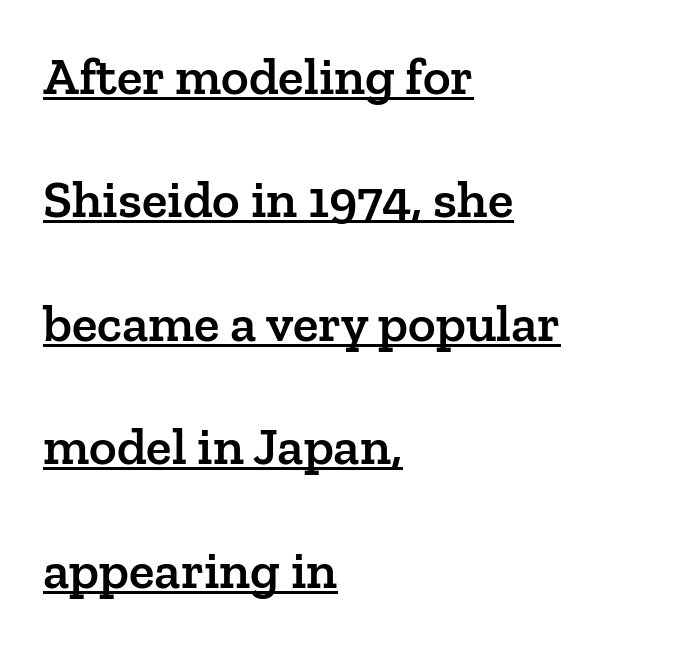
{"serif": "yes", "italic": "no", "bold": "semi", "weight": "semibold", "width": "normal", "stroke_contrast": "low", "x_height": "medium", "monospaced": "no", "underline": "yes", "align": "left", "line_spacing": "loose", "line_spacing_ratio": 2.33, "letter_spacing": "normal", "letter_spacing_em": 0.0, "glyph_px": 53}
